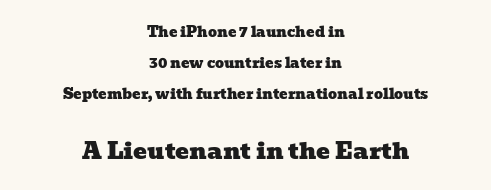
Q: Is the text underlined? A: No.
Q: How is the paragraph aligned? A: Centered.
Q: Is the spacing between letters normal or unusually wide? A: Normal.
Q: Is the spacing between lines tight, normal or loose? A: Loose.
Q: Which block of text is set in a larger size, the first (top) or the second (bottom)? A: The second (bottom) one.
